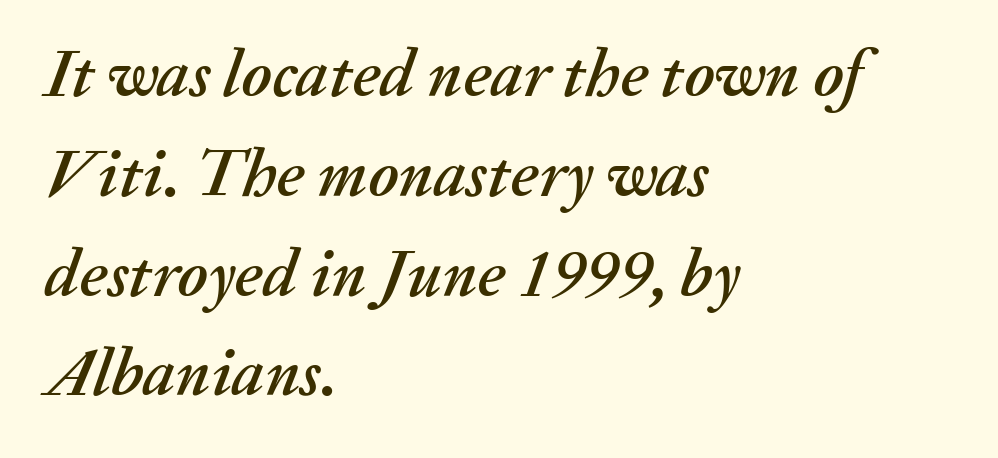
{"italic": "yes", "lean": "right", "slant_degrees": 20, "width": "normal", "stroke_contrast": "medium", "x_height": "medium", "monospaced": "no", "underline": "no", "align": "left", "line_spacing": "normal", "line_spacing_ratio": 1.49, "letter_spacing": "normal", "letter_spacing_em": 0.0, "glyph_px": 67}
